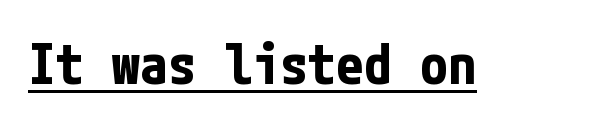
The image shows 56 px bold, condensed sans-serif type, upright; set normal letter spacing, underlined; low stroke contrast and a medium x-height.
